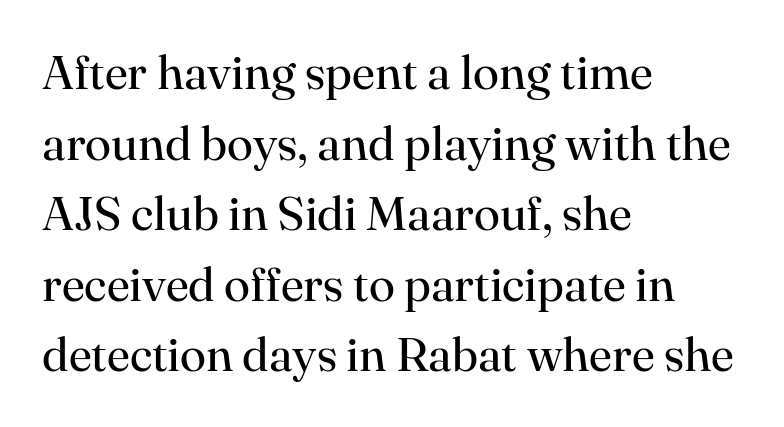
The image shows 48 px regular-weight serif type, upright; set left-aligned, normal line spacing (1.47x), normal letter spacing, not underlined; high stroke contrast and a small x-height.
